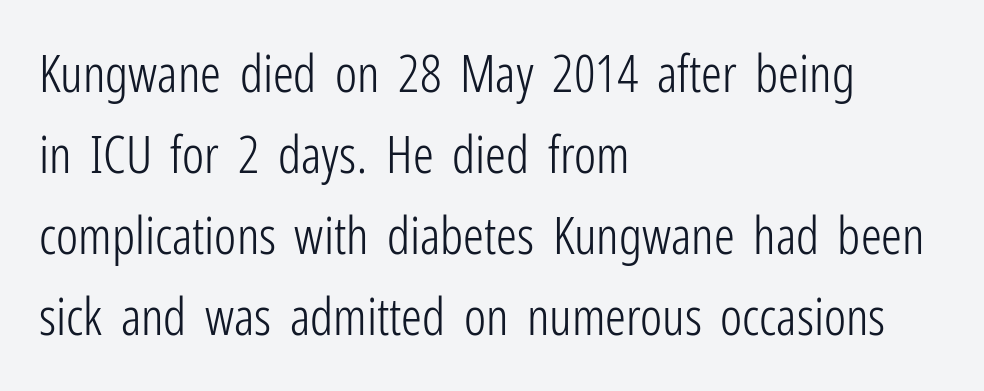
Each stroke keeps to a modest, everyday thickness or less. Rows of type keep a routine distance in the vertical direction. Underline: absent. The type sits square on the baseline with zero lean. The passage shown is typed in a proportional face where columns would drift. Each letter's strokes conclude bluntly, with no projecting serifs.
